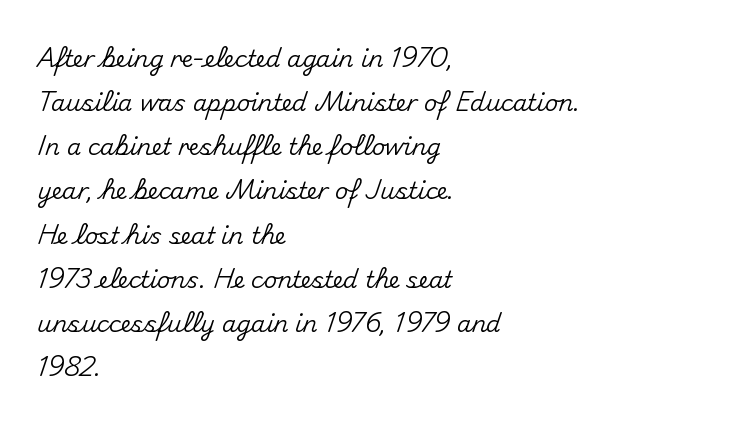
Q: Is the text italic (slanted)? A: Yes.
Q: Is the text underlined? A: No.
Q: How is the paragraph aligned? A: Left-aligned.
Q: Is the spacing between letters normal or unusually wide? A: Normal.
Q: Is the spacing between lines tight, normal or loose? A: Loose.
